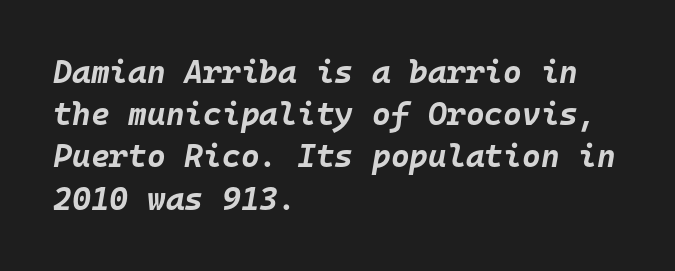
{"italic": "yes", "lean": "right", "slant_degrees": 10, "bold": "yes", "weight": "bold", "width": "normal", "stroke_contrast": "low", "x_height": "large", "monospaced": "yes", "underline": "no", "align": "left", "line_spacing": "normal", "line_spacing_ratio": 1.32, "letter_spacing": "normal", "letter_spacing_em": 0.0, "glyph_px": 32}
